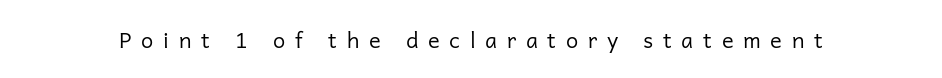
Caption: face not bold, strokes unweighted. Every character sits straight up, as roman type does. Letter spacing: wide. Nobody drew a line under any word here.
